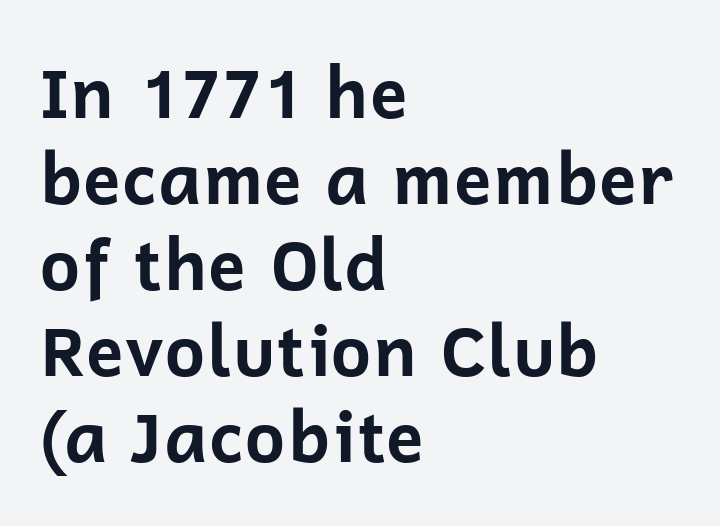
The image shows 70 px bold sans-serif type, upright; set left-aligned, line spacing 1.23x, normal letter spacing, not underlined; low stroke contrast and a medium x-height.
